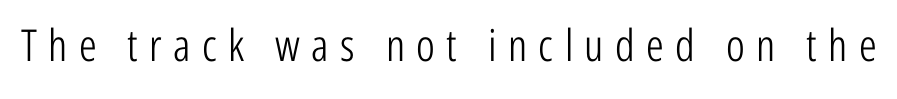
The strokes are not fattened; the text isn't bold. Note: no serifs on the glyphs. These lines are rendered in a variable-pitch font. Descenders are the only things crossing below the line. The letters stand upright; this is a roman face.
